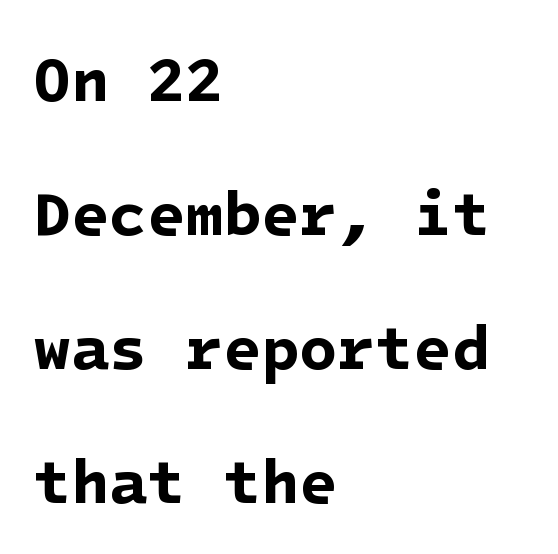
Here the glyphs are tracked normally, forming tight word shapes. A full-strength bold gives these letters their thick strokes. This is sans-serif lettering, the kind often seen on screens and signage. Plain, unruled lines of type.
